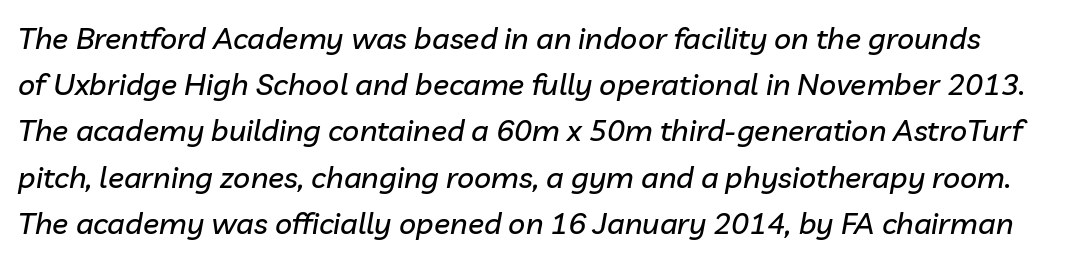
The image shows 30 px text type, italic (leaning right); set normal line spacing (1.54x), normal letter spacing, not underlined; low stroke contrast and a medium x-height.
